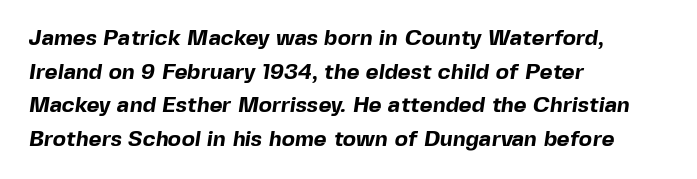
Q: Is the text bold? A: Yes.
Q: Is the text underlined? A: No.
Q: How is the paragraph aligned? A: Left-aligned.
Q: Is the spacing between letters normal or unusually wide? A: Normal.
Q: Is the spacing between lines tight, normal or loose? A: Normal.
